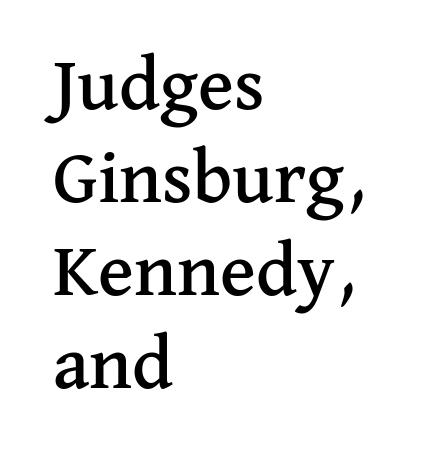
Q: Is the text italic (slanted)? A: No, it is upright.
Q: Is the typeface a serif or a sans-serif typeface? A: Serif.
Q: Is the text underlined? A: No.
Q: How is the paragraph aligned? A: Left-aligned.
Q: Is the spacing between letters normal or unusually wide? A: Normal.
Q: Width (condensed, normal, or wide)? A: Normal.
Q: Stroke contrast? A: Medium.
Q: x-height? A: Medium.
Q: Monospaced? A: No.
